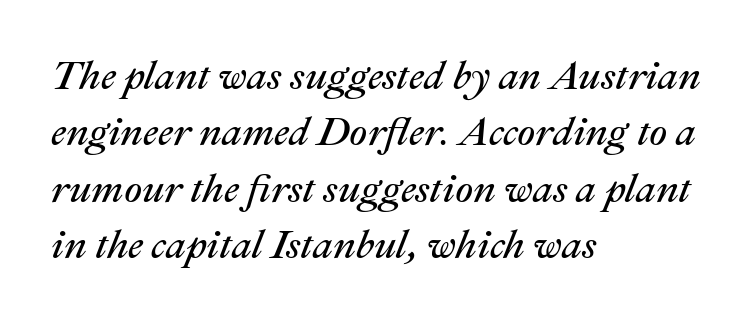
Weight class: somewhere from thin through regular. If you drew a ruler down the left edge, every line would touch it. Type without underlining. Varying glyph widths throughout — classic text-font behaviour.
